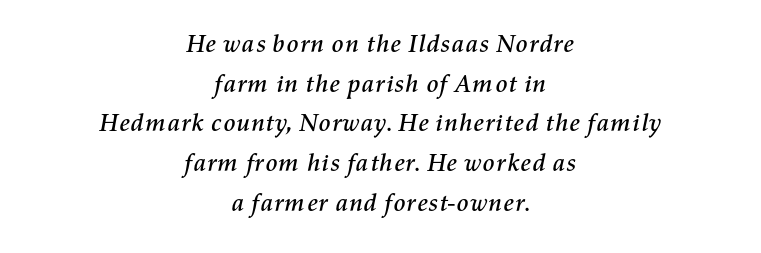
The image shows 25 px text type, italic (leaning right); set centered, normal line spacing (1.59x), normal letter spacing, not underlined.
